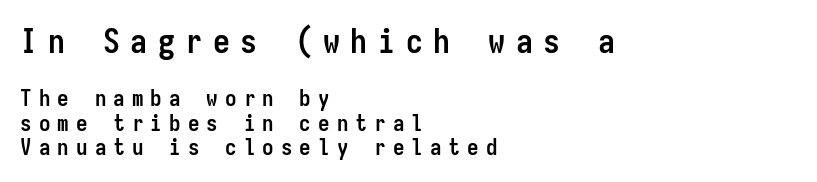
Tracking value appears strongly positive — letters spread wide. In this sample the first text group is rendered at the bigger scale. Left-aligned paragraph, ragged on the right. Underlining? Definitely not there. Compared with an ordinary text face, these strokes are far heavier — a full bold. Ordinary non-slanted type is in use.
